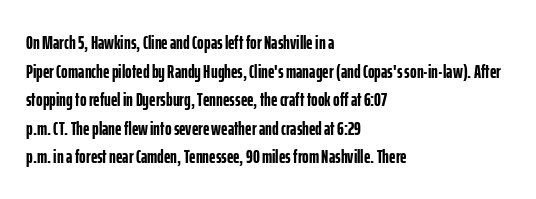
This sample uses an upright cut, with every glyph sitting square on the baseline. Only glyphs here, with clear space below each row. Visually the block forms a straight wall on the left and a jagged coastline on the right. Its strokes are broad and dark, the hallmark of bold type. This block has exactly the height ordinary leading produces. The passage shown has conventional tracking throughout.
